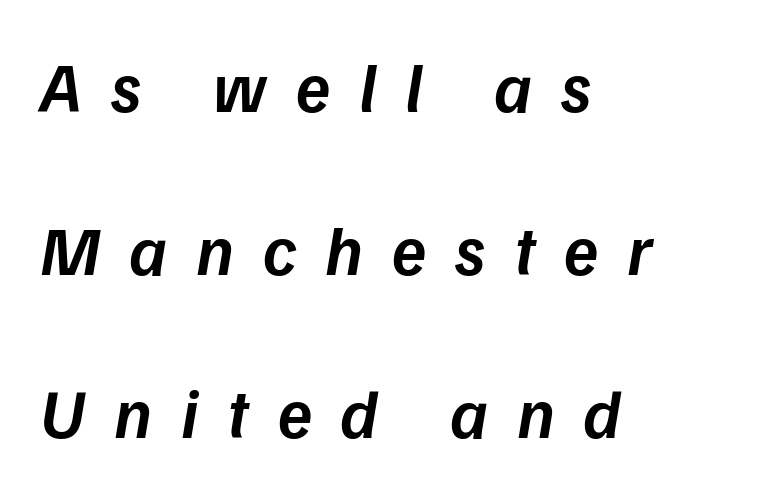
{"italic": "yes", "lean": "right", "slant_degrees": 9, "bold": "semi", "weight": "semibold", "width": "normal", "stroke_contrast": "low", "x_height": "medium", "monospaced": "no", "underline": "no", "align": "left", "line_spacing": "loose", "line_spacing_ratio": 2.33, "letter_spacing": "wide", "letter_spacing_em": 0.41, "glyph_px": 70}
